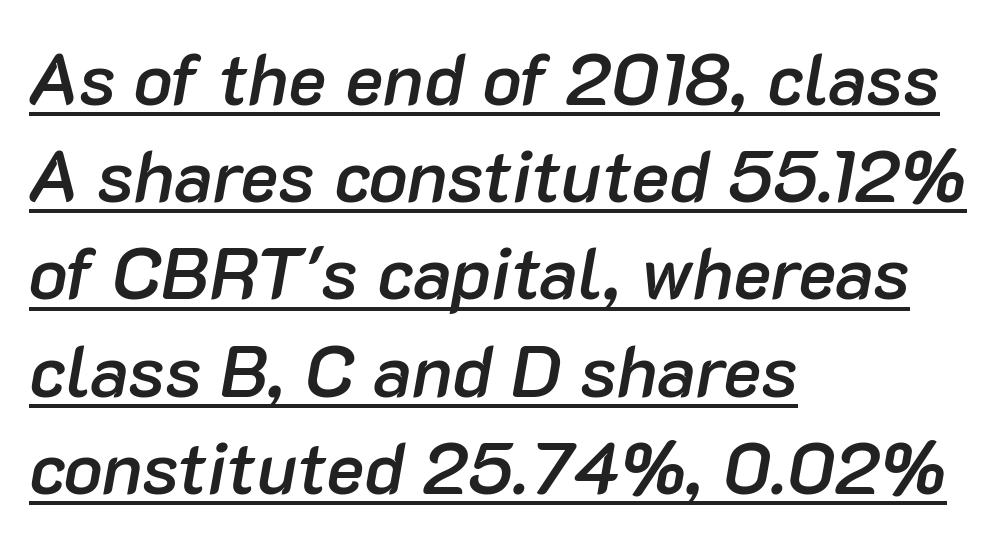
Q: Is the text bold? A: Semi-bold.
Q: Is the text italic (slanted)? A: Yes, it leans right by about 10 degrees.
Q: Is the text underlined? A: Yes.
Q: How is the paragraph aligned? A: Left-aligned.
Q: Is the spacing between letters normal or unusually wide? A: Normal.
Q: Is the spacing between lines tight, normal or loose? A: Normal.
Q: Width (condensed, normal, or wide)? A: Normal.
Q: Stroke contrast? A: Low.
Q: x-height? A: Medium.
Q: Monospaced? A: No.
